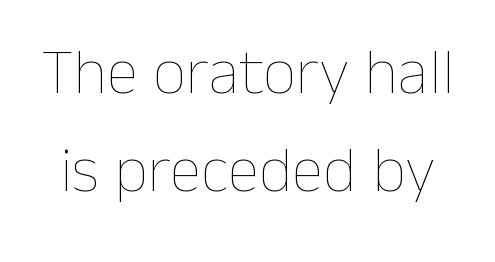
{"italic": "no", "bold": "no", "weight": "thin", "width": "normal", "stroke_contrast": "low", "x_height": "medium", "monospaced": "no", "underline": "no", "line_spacing": "normal", "line_spacing_ratio": 1.51, "letter_spacing": "normal", "letter_spacing_em": 0.0, "glyph_px": 65}
